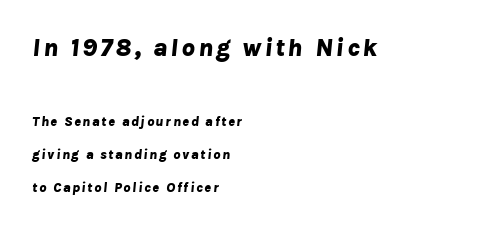
The image shows 26 px bold type, italic (leaning right); set left-aligned, loose line spacing (2.33x), not underlined; the first (top) block is 1.86x larger.
